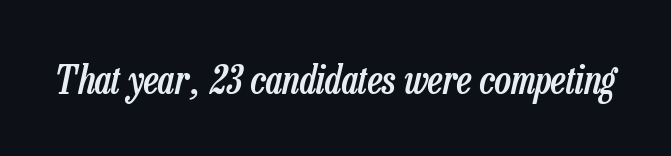
{"italic": "yes", "lean": "right", "slant_degrees": 13, "bold": "semi", "weight": "semibold", "width": "condensed", "stroke_contrast": "low", "x_height": "medium", "monospaced": "no", "underline": "no", "letter_spacing": "normal", "letter_spacing_em": 0.0, "glyph_px": 39}
